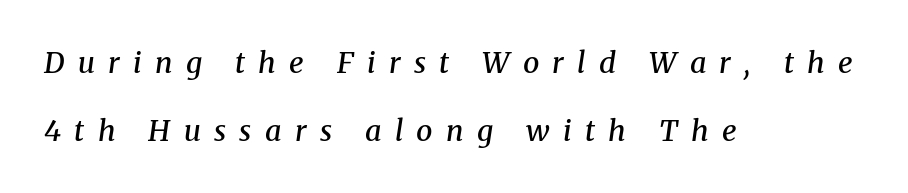
The image shows 29 px semibold serif type, italic (leaning right); set left-aligned, loose line spacing (2.33x), unusually wide letter spacing (+0.46 em), not underlined; medium stroke contrast and a medium x-height.
